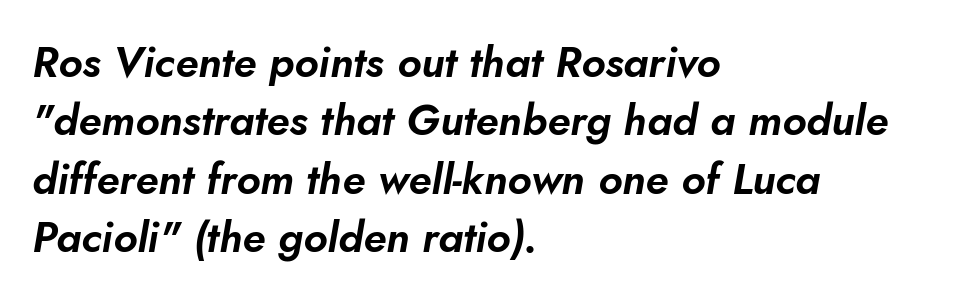
Q: Is the text italic (slanted)? A: Yes, it leans right by about 10 degrees.
Q: Is the text underlined? A: No.
Q: How is the paragraph aligned? A: Left-aligned.
Q: Is the spacing between letters normal or unusually wide? A: Normal.
Q: Is the spacing between lines tight, normal or loose? A: Normal.
Q: Width (condensed, normal, or wide)? A: Normal.
Q: Stroke contrast? A: Low.
Q: x-height? A: Small.
Q: Monospaced? A: No.
